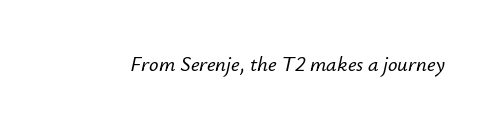
The image shows 21 px text type, italic (leaning right); set normal letter spacing, not underlined.
